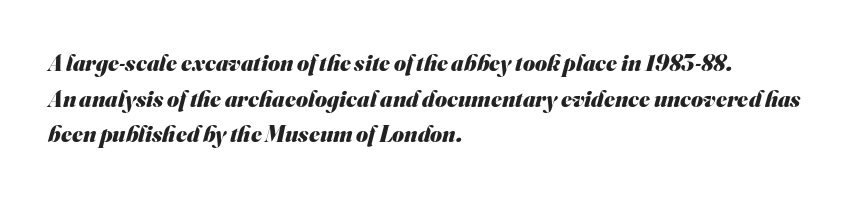
The lines are quadded left. How would I describe the line gaps? Plain and ordinary. The passage shown has conventional tracking throughout. Heft: maximum for text — a bold. The gap between lines stays unmarked.
